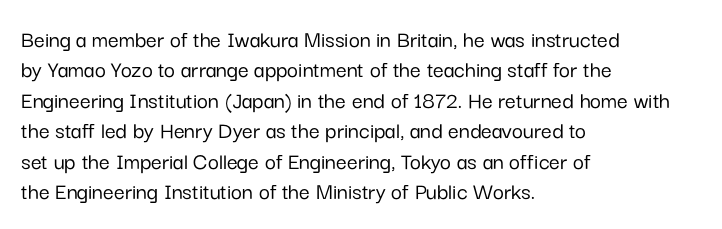
Q: Is the text italic (slanted)? A: No, it is upright.
Q: Is the text underlined? A: No.
Q: How is the paragraph aligned? A: Left-aligned.
Q: Is the spacing between letters normal or unusually wide? A: Normal.
Q: Is the spacing between lines tight, normal or loose? A: Normal.
